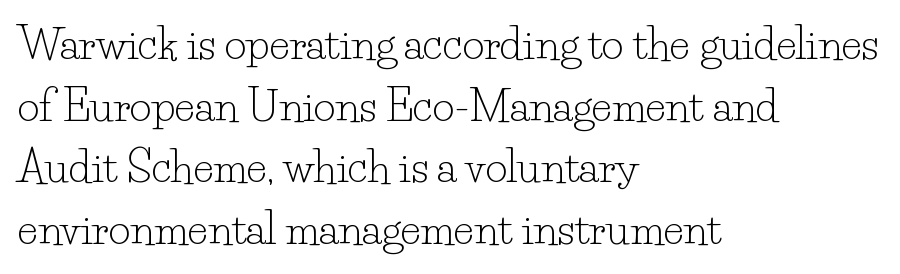
The image shows 42 px light serif type, upright; set left-aligned, normal line spacing (1.47x), normal letter spacing, not underlined; low stroke contrast and a small x-height.
